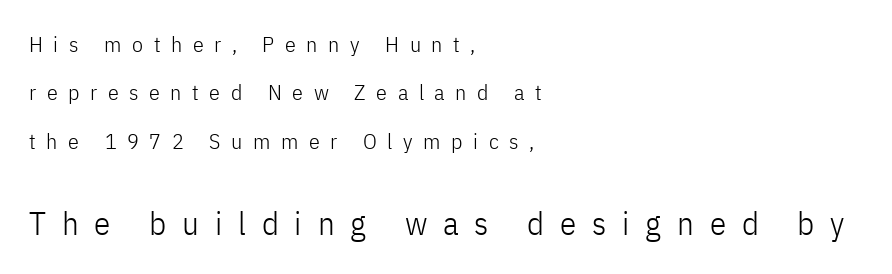
{"serif": "no", "italic": "no", "bold": "no", "weight": "light", "width": "condensed", "stroke_contrast": "low", "x_height": "medium", "monospaced": "no", "underline": "no", "align": "left", "line_spacing": "loose", "line_spacing_ratio": 2.2, "letter_spacing": "wide", "letter_spacing_em": 0.48, "larger_block": "second", "size_ratio": 1.5, "glyph_px": 33}
